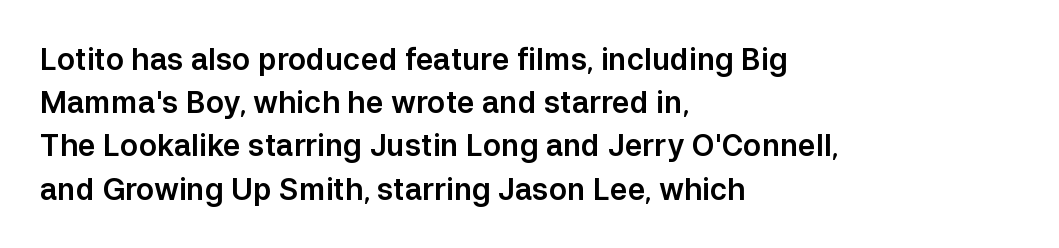
Q: Is the text italic (slanted)? A: No, it is upright.
Q: Is the typeface a serif or a sans-serif typeface? A: Sans-serif.
Q: Is the text underlined? A: No.
Q: How is the paragraph aligned? A: Left-aligned.
Q: Is the spacing between letters normal or unusually wide? A: Normal.
Q: Is the spacing between lines tight, normal or loose? A: Normal.
Q: Width (condensed, normal, or wide)? A: Normal.
Q: Stroke contrast? A: Low.
Q: x-height? A: Medium.
Q: Monospaced? A: No.
